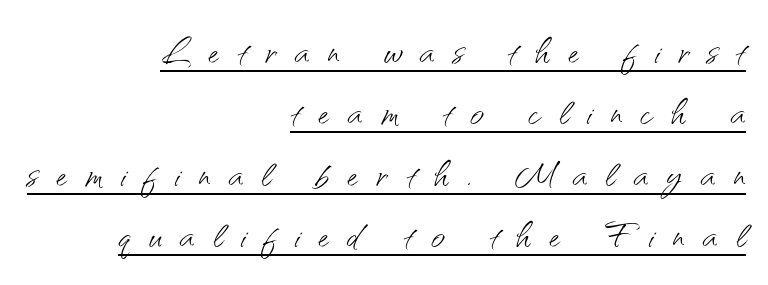
{"serif": "no", "bold": "no", "weight": "light", "width": "normal", "stroke_contrast": "medium", "x_height": "small", "monospaced": "no", "underline": "yes", "align": "right", "line_spacing": "normal", "line_spacing_ratio": 1.28, "letter_spacing": "wide", "letter_spacing_em": 0.38, "glyph_px": 48}
